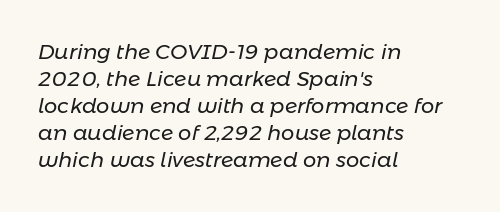
Teacher's note: observe the even left margin — that is flush-left alignment. Stroke mass is kept to a normal reading level or below. The lines sit at an ordinary, default distance from one another. The face used here is rendered with its standard letterfit. Unmarked baselines from the first word to the last.
